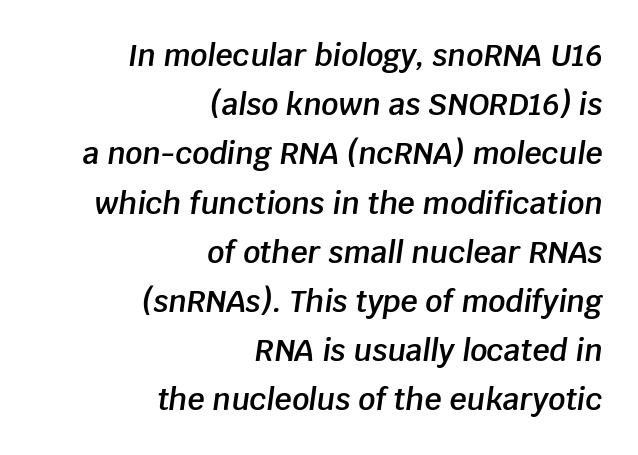
{"italic": "yes", "lean": "right", "slant_degrees": 8, "bold": "semi", "weight": "semibold", "width": "normal", "stroke_contrast": "low", "x_height": "large", "monospaced": "no", "underline": "no", "align": "right", "line_spacing": "normal", "line_spacing_ratio": 1.64, "letter_spacing": "normal", "letter_spacing_em": 0.0, "glyph_px": 30}
